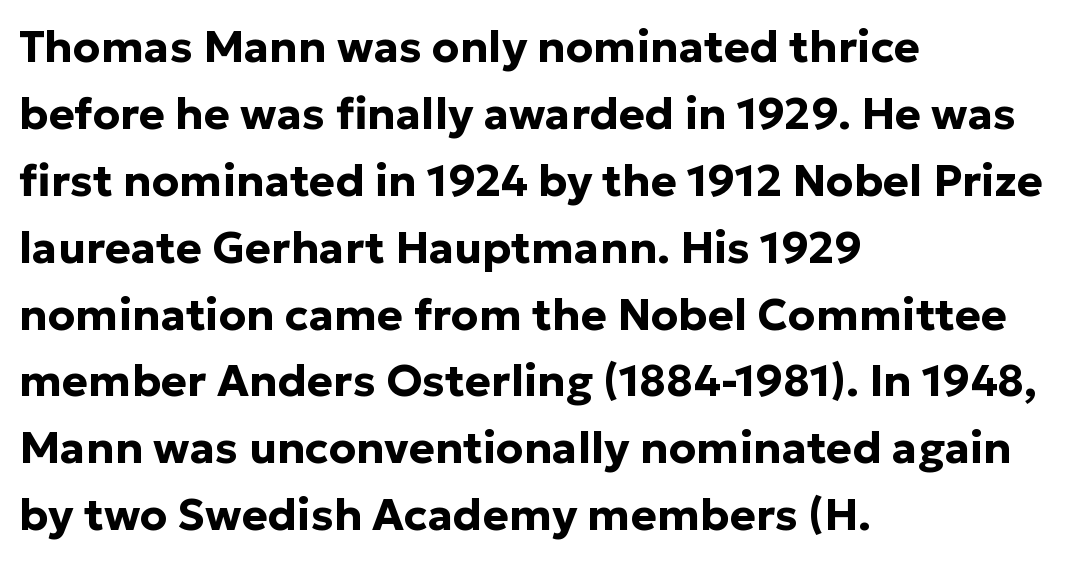
The image shows 44 px bold sans-serif type, upright; set left-aligned, normal line spacing (1.52x), normal letter spacing, not underlined; low stroke contrast and a medium x-height.
